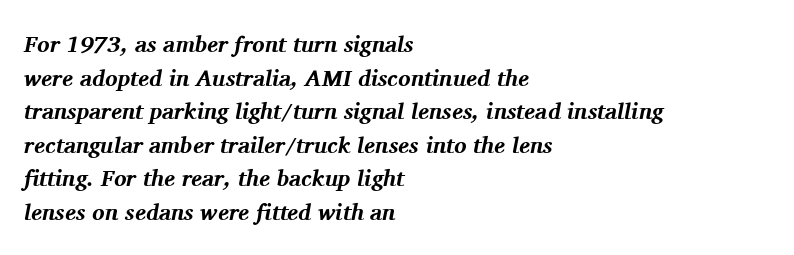
The image shows 23 px bold type, italic (leaning right); set left-aligned, normal line spacing (1.46x), normal letter spacing, not underlined.
